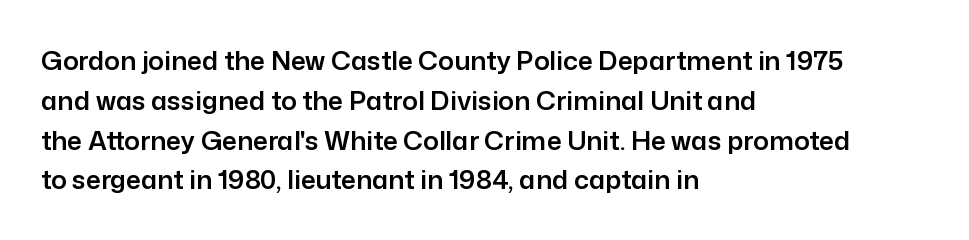
The image shows 26 px text type, upright; set left-aligned, normal line spacing (1.53x), normal letter spacing, not underlined.
